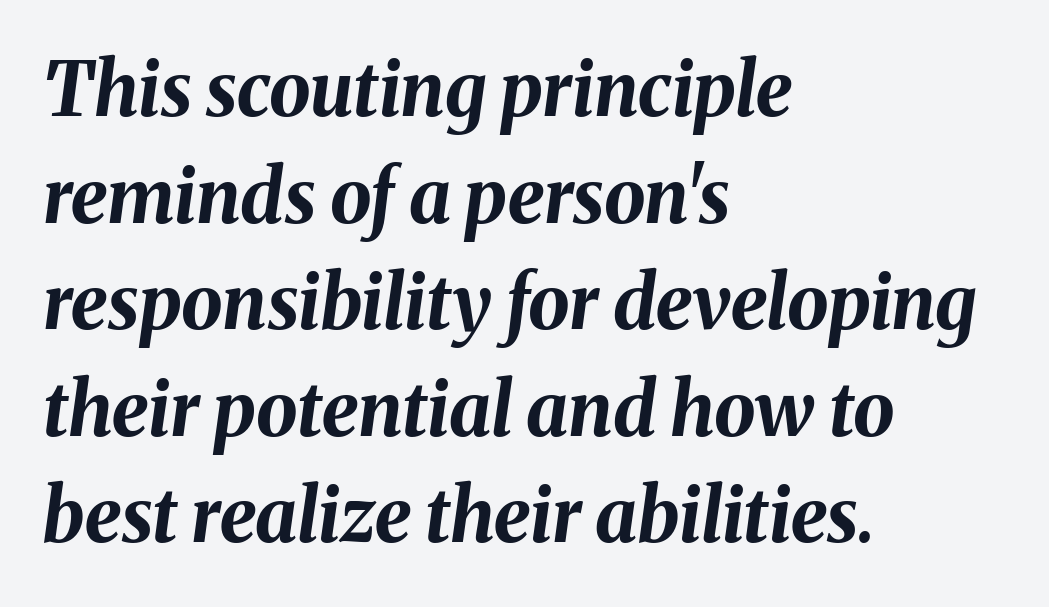
{"italic": "yes", "lean": "right", "slant_degrees": 8, "bold": "yes", "weight": "bold", "width": "normal", "stroke_contrast": "medium", "x_height": "medium", "monospaced": "no", "underline": "no", "align": "left", "line_spacing": "normal", "line_spacing_ratio": 1.44, "letter_spacing": "normal", "letter_spacing_em": 0.0, "glyph_px": 74}
